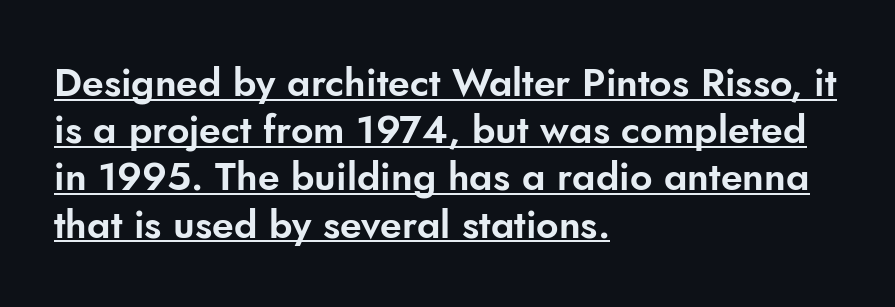
Unlike a traditional serif, this face leaves its strokes unadorned. Line beginnings align vertically; line endings do not. Characters remain perfectly vertical along every line. Students, note that the glyphs here touch the page at normal intervals. Is this a fixed-width face? No — the glyphs have proportional, varying widths. These characters rest on top of a visible drawn line.
